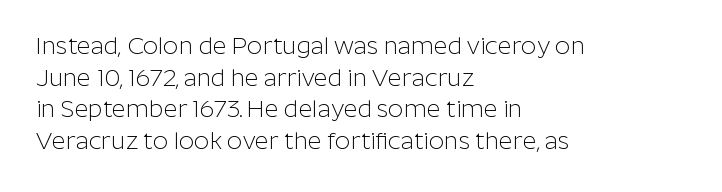
Leftover space on each line is placed entirely after the last word. The typesetting does not lean heavy: it is not bold. Honestly, the letter spacing is just normal — you wouldn't notice it. Underline: absent. If you drew a line through each stem, it would be perfectly vertical.
